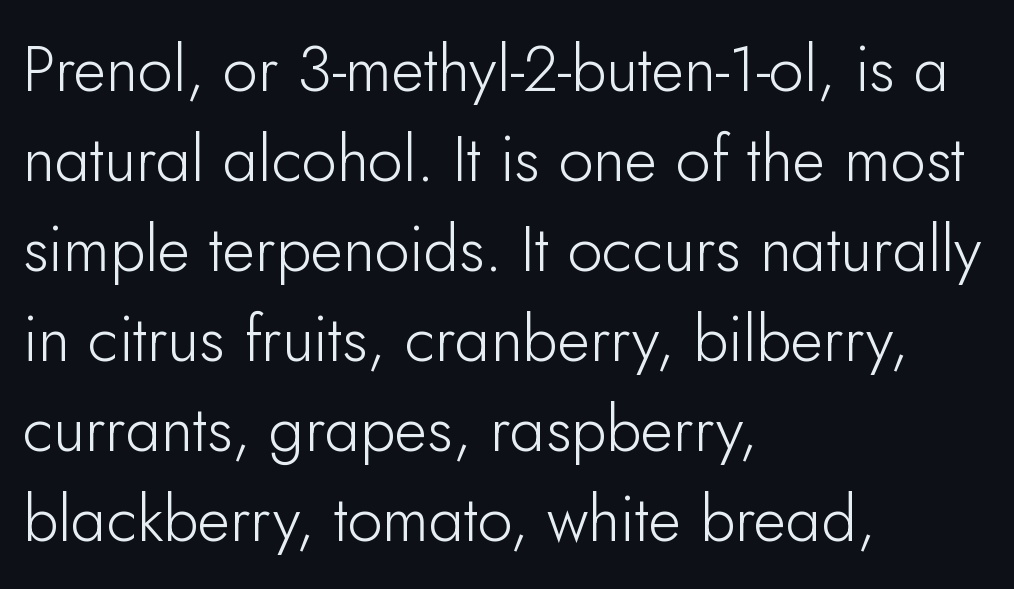
Style check: upright. Weight: regular or lighter. These lines are rendered in a variable-pitch font. Anything drawn beneath the words? Only blank space. Between one letter and the next there's only the usual sliver of space.
